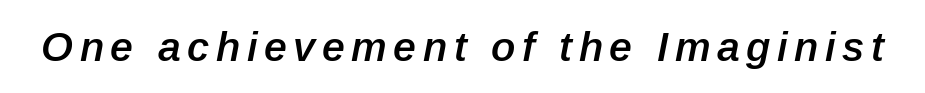
Beneath every word, the page is bare. This sample has the flowing, uneven cadence of proportional lettering. The axis of the letterforms is tilted away from vertical. Every letter is mildly thick-stroked: semibold rather than bold.
